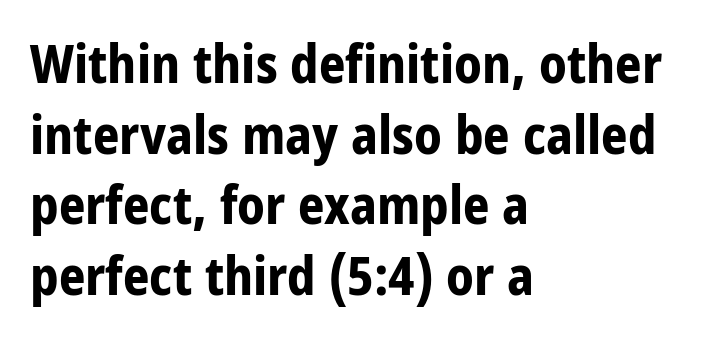
The image shows 52 px bold, condensed sans-serif type, upright; set left-aligned, normal line spacing (1.36x), normal letter spacing, not underlined; low stroke contrast and a large x-height.
